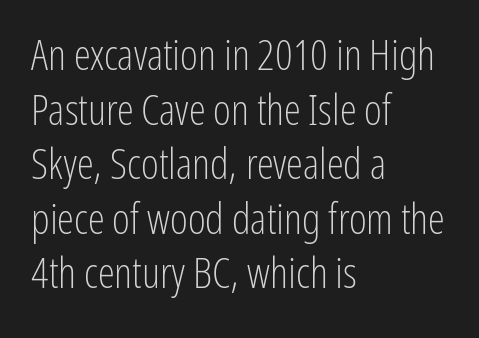
{"serif": "no", "italic": "no", "bold": "no", "weight": "light", "width": "condensed", "stroke_contrast": "low", "x_height": "medium", "monospaced": "no", "underline": "no", "align": "left", "line_spacing": "normal", "line_spacing_ratio": 1.27, "letter_spacing": "normal", "letter_spacing_em": 0.0, "glyph_px": 43}
